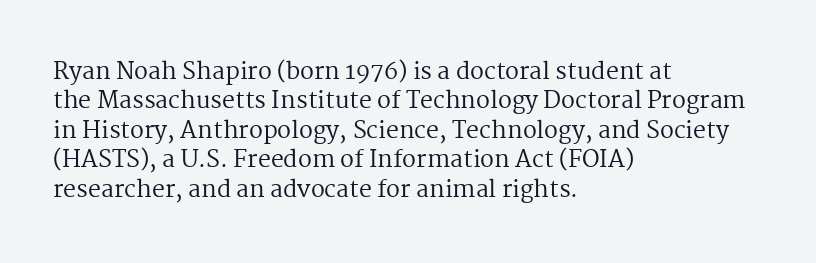
The image shows 23 px text type, upright; set left-aligned, normal line spacing (1.28x), normal letter spacing, not underlined.
